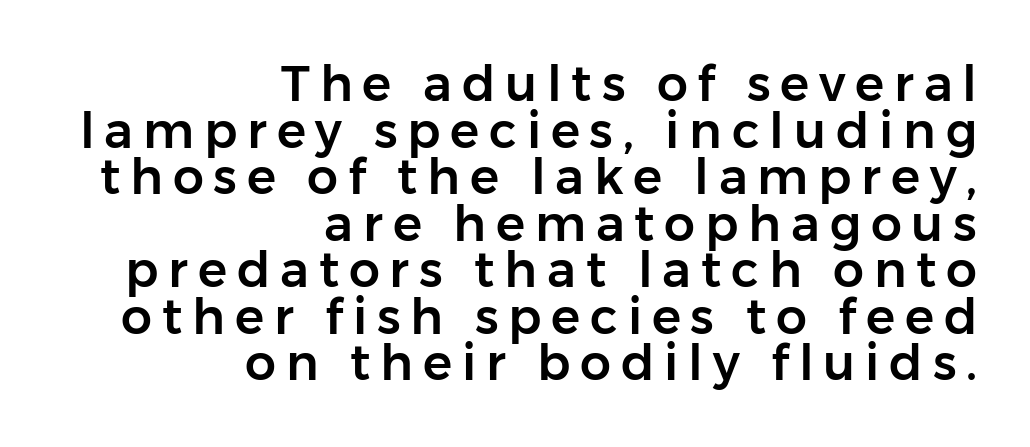
Q: Is the text italic (slanted)? A: No, it is upright.
Q: Is the typeface a serif or a sans-serif typeface? A: Sans-serif.
Q: Is the text underlined? A: No.
Q: How is the paragraph aligned? A: Right-aligned.
Q: Is the spacing between letters normal or unusually wide? A: Unusually wide.
Q: Is the spacing between lines tight, normal or loose? A: Tight.
Q: Width (condensed, normal, or wide)? A: Normal.
Q: Stroke contrast? A: Low.
Q: x-height? A: Medium.
Q: Monospaced? A: No.
